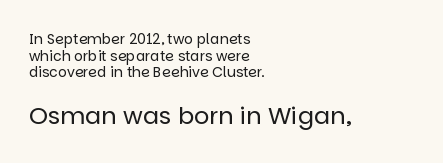
The image shows 24 px text type, upright; set left-aligned, line spacing 1.19x, normal letter spacing, not underlined; the second (bottom) block is 1.71x larger.
